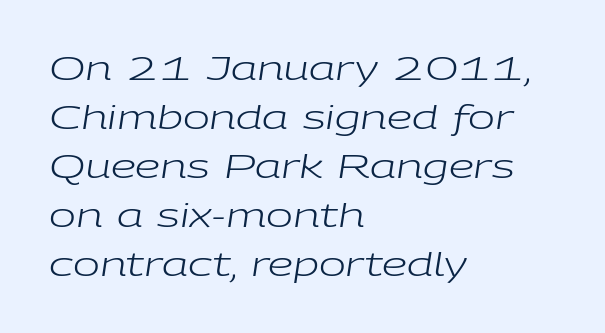
The strokes are not fattened; the text isn't bold. Caption: standard tracking, unaltered. Slant detected: the letters are inclined. Regarding leading, the lines here are spaced in the standard way.
